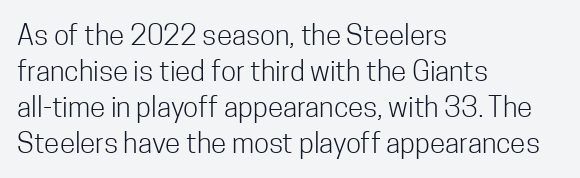
{"serif": "no", "italic": "no", "bold": "no", "weight": "light", "width": "condensed", "stroke_contrast": "low", "x_height": "medium", "monospaced": "no", "underline": "no", "align": "left", "line_spacing": "normal", "line_spacing_ratio": 1.29, "letter_spacing": "normal", "letter_spacing_em": 0.0, "glyph_px": 28}
